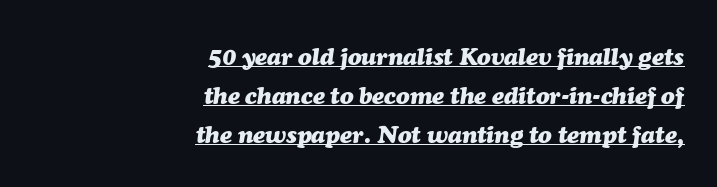
Chunky letters — that's bold for sure. Vertically, the passage feels balanced, rows spaced as you'd expect. Look at the tracking — it's just the regular setting, nothing added. Horizontally, the lines are justified to the trailing edge only. Tall strokes in this sample are angled rather than plumb.
